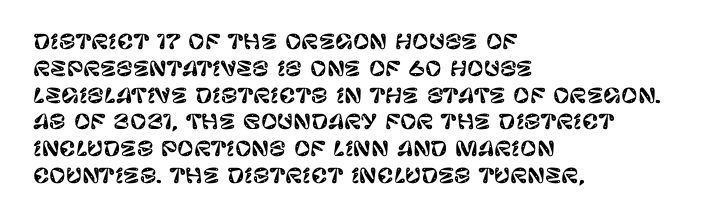
The vertical gap from one line to the next is medium. The letters sit at their default tracking, neither squeezed nor spread. A student would call this left alignment; a typographer would say flush left, rag right.
